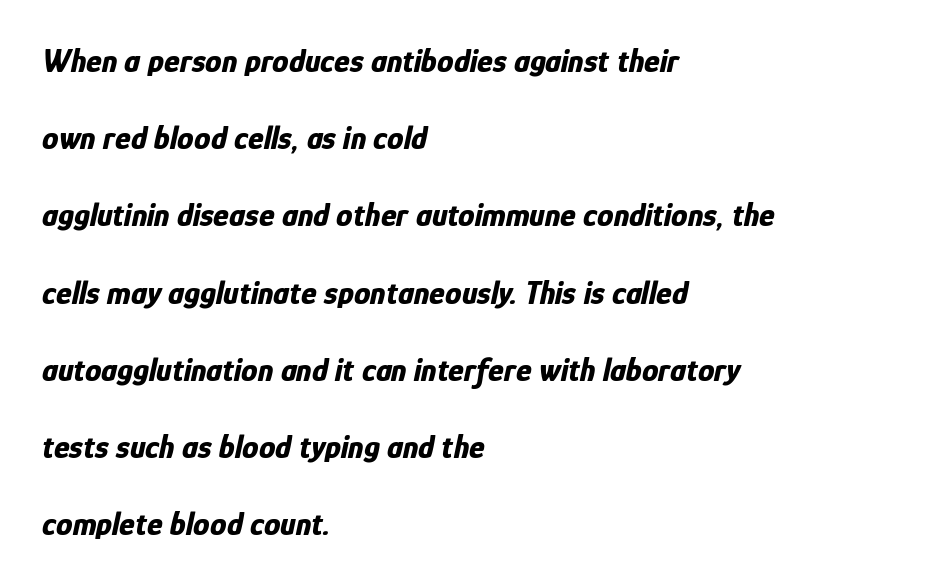
Is the block centered? No — it sits flush against the left margin. Caption: standard tracking, unaltered. This sample uses an oblique cut, with every glyph tilted off the vertical. Emphasis by weight is at full strength: bold.
